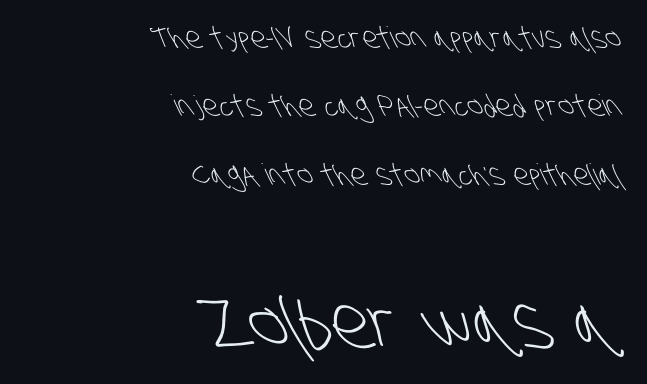
The image shows 73 px light, condensed sans-serif type; set right-aligned, loose line spacing (2.36x), normal letter spacing, not underlined; the second (bottom) block is 2.52x larger; low stroke contrast and a large x-height.
